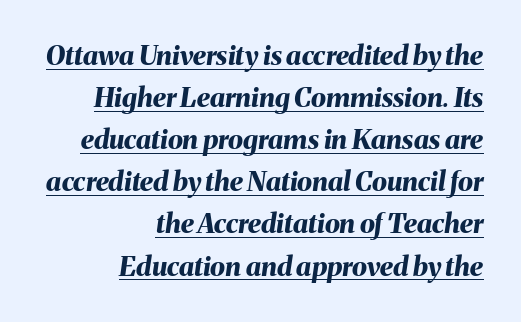
{"italic": "yes", "lean": "right", "slant_degrees": 8, "bold": "yes", "underline": "yes", "align": "right", "line_spacing": "normal", "line_spacing_ratio": 1.56, "letter_spacing": "normal", "letter_spacing_em": 0.0, "glyph_px": 27}
